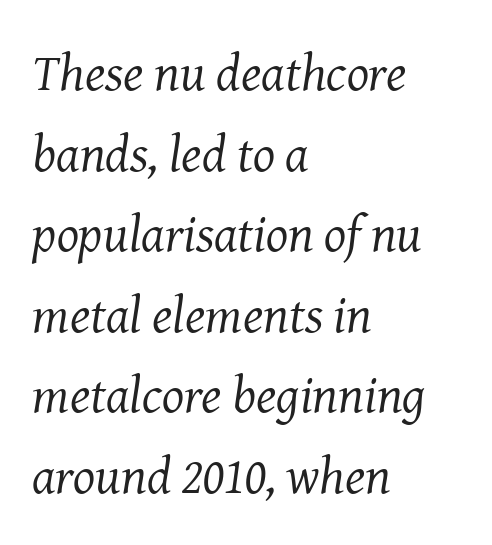
Q: Is the text bold? A: No.
Q: Is the text italic (slanted)? A: Yes, it leans right by about 8 degrees.
Q: Is the typeface a serif or a sans-serif typeface? A: Serif.
Q: Is the text underlined? A: No.
Q: How is the paragraph aligned? A: Left-aligned.
Q: Is the spacing between letters normal or unusually wide? A: Normal.
Q: Is the spacing between lines tight, normal or loose? A: Normal.
Q: Width (condensed, normal, or wide)? A: Normal.
Q: Stroke contrast? A: Medium.
Q: x-height? A: Medium.
Q: Monospaced? A: No.
